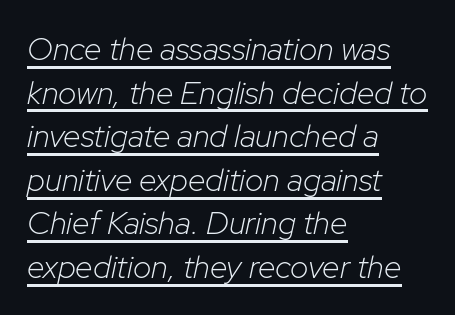
The image shows 32 px light type, italic (leaning right); set left-aligned, normal line spacing (1.36x), normal letter spacing, underlined; low stroke contrast and a medium x-height.
